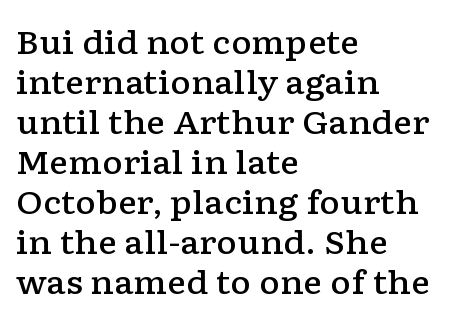
{"serif": "yes", "italic": "no", "bold": "semi", "weight": "semibold", "width": "wide", "stroke_contrast": "low", "x_height": "medium", "monospaced": "no", "underline": "no", "align": "left", "line_spacing": "normal", "line_spacing_ratio": 1.25, "letter_spacing": "normal", "letter_spacing_em": 0.0, "glyph_px": 32}
